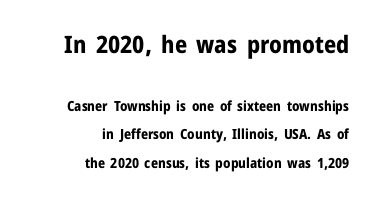
Q: Is the text bold? A: Yes.
Q: Is the text italic (slanted)? A: No, it is upright.
Q: Is the text underlined? A: No.
Q: How is the paragraph aligned? A: Right-aligned.
Q: Is the spacing between letters normal or unusually wide? A: Normal.
Q: Is the spacing between lines tight, normal or loose? A: Loose.
Q: Which block of text is set in a larger size, the first (top) or the second (bottom)? A: The first (top) one.
